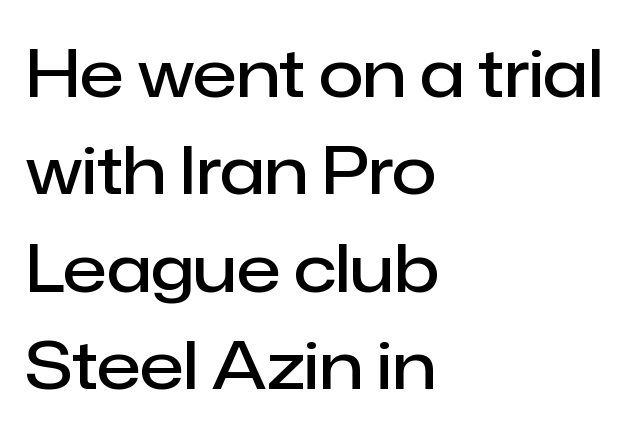
These lines are rendered in a variable-pitch font. The lines sit at an ordinary, default distance from one another. Posture: upright roman. The letterforms sit shoulder to shoulder at normal distance. Typographically, this falls in the sans-serif category. Weight: semibold (demi).
